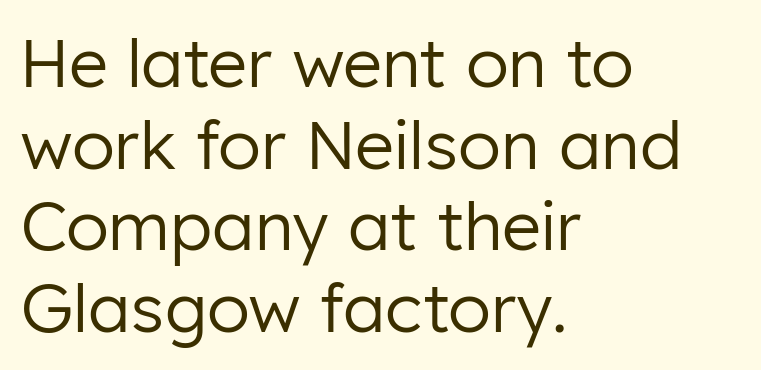
The image shows 67 px regular-weight sans-serif type, upright; set left-aligned, line spacing 1.22x, normal letter spacing, not underlined; low stroke contrast and a medium x-height.
